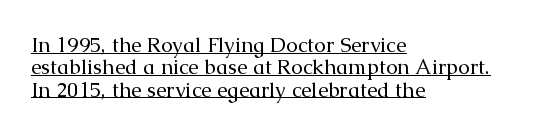
Q: Is the text bold? A: No.
Q: Is the text italic (slanted)? A: No, it is upright.
Q: Is the text underlined? A: Yes.
Q: How is the paragraph aligned? A: Left-aligned.
Q: Is the spacing between letters normal or unusually wide? A: Normal.
Q: Is the spacing between lines tight, normal or loose? A: Tight.
